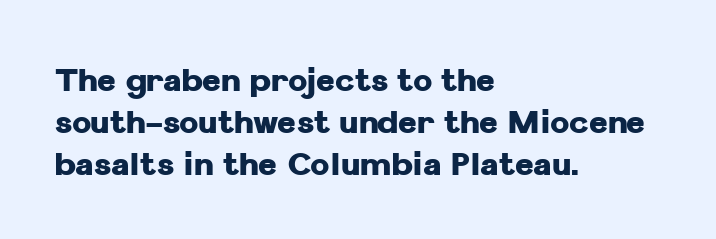
What stands out about the letter spacing? Nothing — it is the standard amount. The letters are bold, with thick, heavy strokes. Plain, unruled lines of type. Unlike a traditional serif, this face leaves its strokes unadorned.
